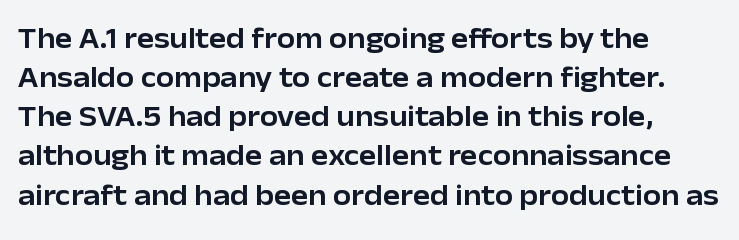
{"serif": "no", "italic": "no", "width": "normal", "stroke_contrast": "low", "x_height": "medium", "monospaced": "no", "underline": "no", "align": "left", "line_spacing": "normal", "line_spacing_ratio": 1.35, "letter_spacing": "normal", "letter_spacing_em": 0.0, "glyph_px": 29}
